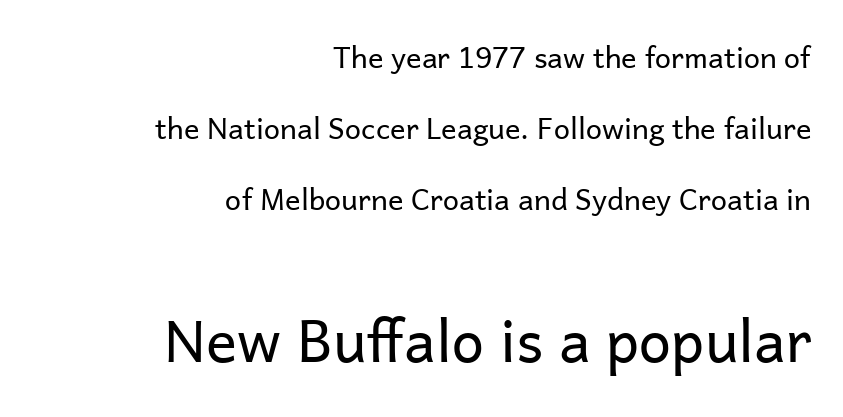
No italicization has been applied; the sample stays upright. The words here are not underlined. Notice the wide empty band between every row — that's loose leading. Here the second block reads like a headline and the first like body copy. The passage shown is typeset with a sans-serif family. Here the designer chose a conventional face with non-uniform glyph widths.
